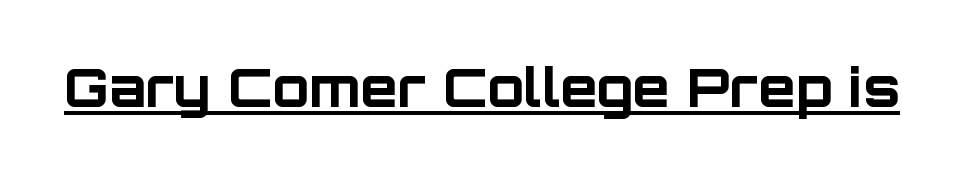
Q: Is the text bold? A: Yes.
Q: Is the text italic (slanted)? A: No, it is upright.
Q: Is the typeface a serif or a sans-serif typeface? A: Sans-serif.
Q: Is the text underlined? A: Yes.
Q: Is the spacing between letters normal or unusually wide? A: Normal.
Q: Width (condensed, normal, or wide)? A: Normal.
Q: Stroke contrast? A: Low.
Q: x-height? A: Large.
Q: Monospaced? A: No.
